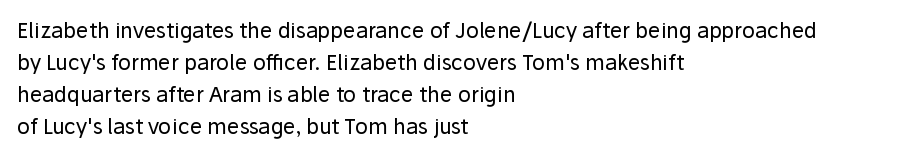
Q: Is the text bold? A: No.
Q: Is the text italic (slanted)? A: No, it is upright.
Q: Is the text underlined? A: No.
Q: How is the paragraph aligned? A: Left-aligned.
Q: Is the spacing between letters normal or unusually wide? A: Normal.
Q: Is the spacing between lines tight, normal or loose? A: Normal.
